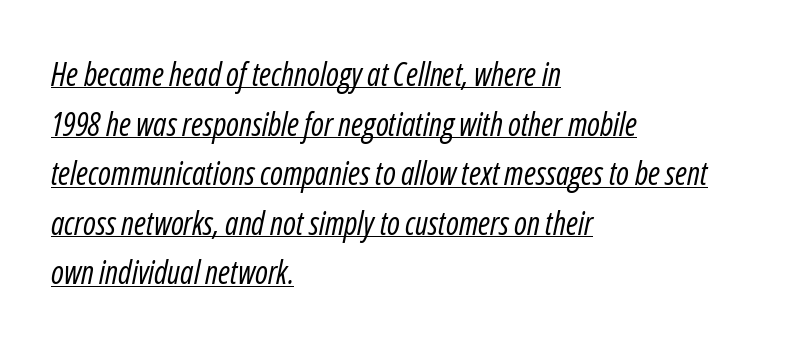
Q: Is the text bold? A: No.
Q: Is the text italic (slanted)? A: Yes, it leans right by about 12 degrees.
Q: Is the text underlined? A: Yes.
Q: How is the paragraph aligned? A: Left-aligned.
Q: Is the spacing between letters normal or unusually wide? A: Normal.
Q: Is the spacing between lines tight, normal or loose? A: Normal.
Q: Width (condensed, normal, or wide)? A: Condensed.
Q: Stroke contrast? A: Low.
Q: x-height? A: Medium.
Q: Monospaced? A: No.
